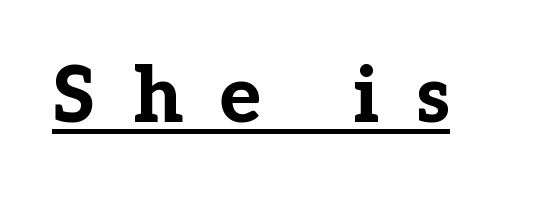
The image shows 77 px bold serif type, upright; set unusually wide letter spacing (+0.48 em), underlined; low stroke contrast and a medium x-height.
